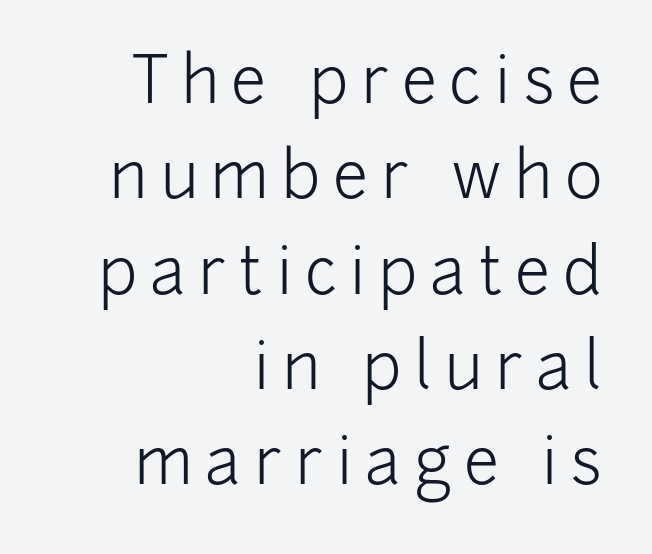
Q: Is the text bold? A: No.
Q: Is the text italic (slanted)? A: No, it is upright.
Q: Is the typeface a serif or a sans-serif typeface? A: Sans-serif.
Q: Is the text underlined? A: No.
Q: How is the paragraph aligned? A: Right-aligned.
Q: Is the spacing between letters normal or unusually wide? A: Unusually wide.
Q: Is the spacing between lines tight, normal or loose? A: Normal.
Q: Width (condensed, normal, or wide)? A: Normal.
Q: Stroke contrast? A: Low.
Q: x-height? A: Medium.
Q: Monospaced? A: No.
